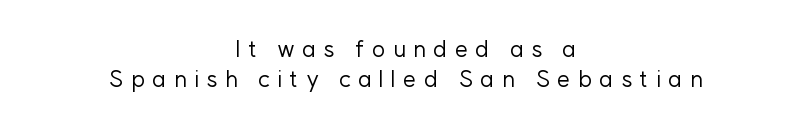
The letterforms stand isolated, each surrounded by extra space. The letters stand straight up with perfectly vertical stems. Plain, unruled lines of type. Compared with a typical body face, this is equally light or lighter still. This rendering uses center alignment, leaving both contours irregular but symmetric.
